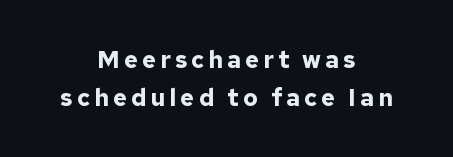
Where is the straight margin? There isn't one; the lines are centered. Compared with typical paragraphs, the rows here are spaced about the same. Weight check: bold — yes, fully. Each row of text sits above clean, open space.
